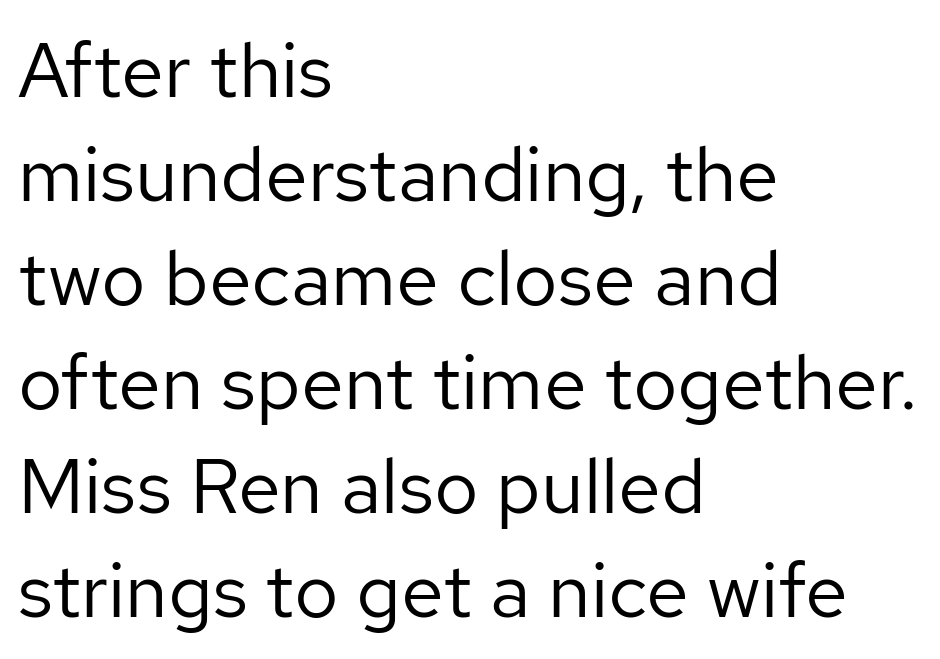
{"serif": "no", "italic": "no", "bold": "no", "weight": "regular", "width": "normal", "stroke_contrast": "low", "x_height": "medium", "monospaced": "no", "underline": "no", "align": "left", "line_spacing": "normal", "line_spacing_ratio": 1.35, "letter_spacing": "normal", "letter_spacing_em": 0.0, "glyph_px": 77}
